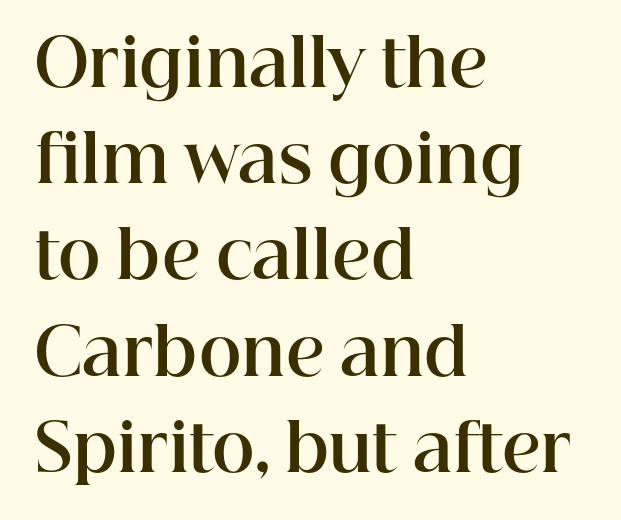
{"serif": "yes", "italic": "no", "bold": "yes", "weight": "bold", "width": "normal", "stroke_contrast": "high", "x_height": "medium", "monospaced": "no", "underline": "no", "align": "left", "line_spacing": "normal", "line_spacing_ratio": 1.48, "letter_spacing": "normal", "letter_spacing_em": 0.0, "glyph_px": 65}
